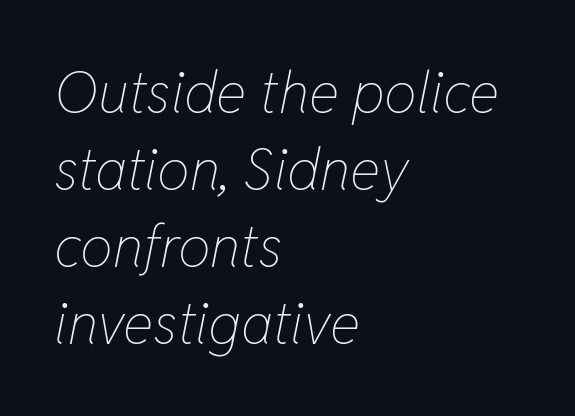
No word sits above an underline. The letterforms sit shoulder to shoulder at normal distance. Rendered with sloped, italic letterforms. Varying glyph widths throughout — classic text-font behaviour. These lines stack with their left ends in a neat column. Compared with a typical body face, this is equally light or lighter still.
